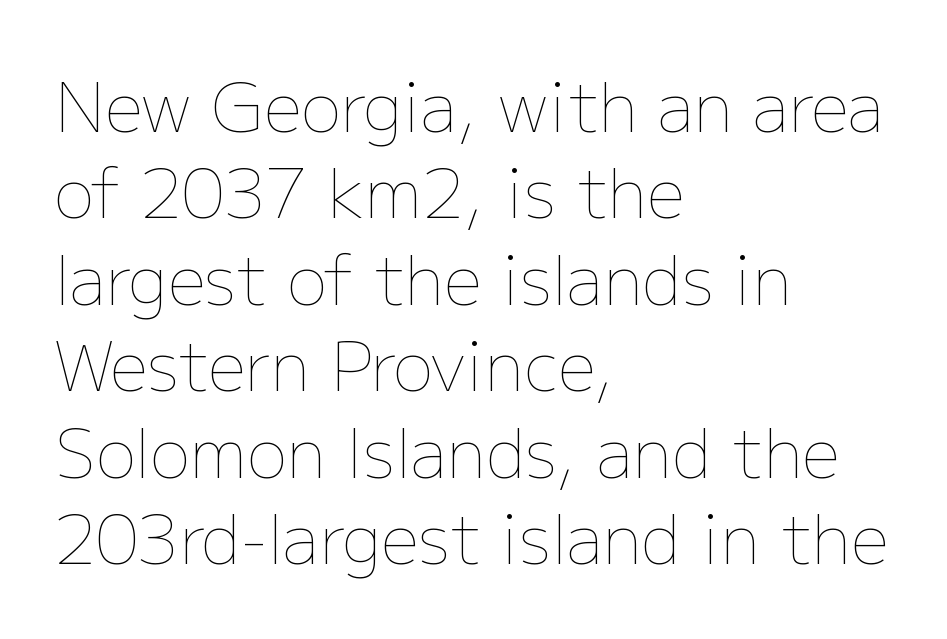
The passage shown is typed in a proportional face where columns would drift. Compared with typical paragraphs, the rows here are spaced about the same. The rendering anchors every line to the left-hand side. Stems here are at most as thick as an everyday book face. Characters remain perfectly vertical along every line. Honestly, the letter spacing is just normal — you wouldn't notice it.
